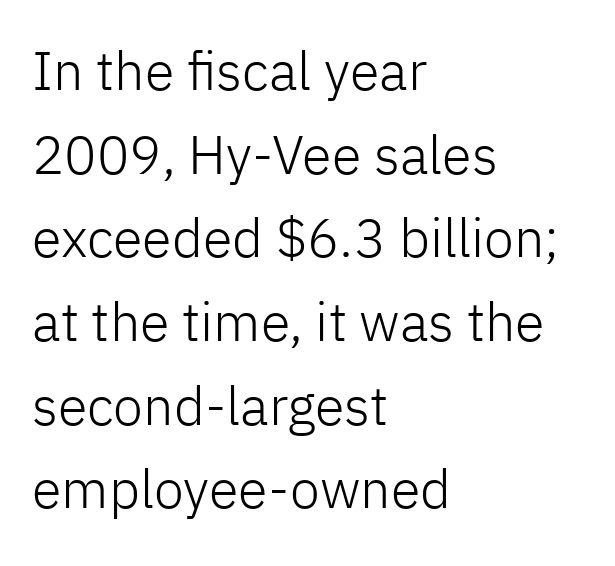
The image shows 54 px light sans-serif type, upright; set left-aligned, normal line spacing (1.55x), normal letter spacing, not underlined; low stroke contrast and a medium x-height.
